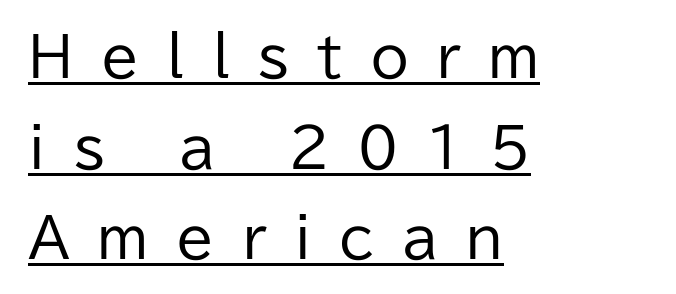
{"serif": "no", "italic": "no", "bold": "no", "weight": "regular", "width": "normal", "stroke_contrast": "low", "x_height": "medium", "monospaced": "no", "underline": "yes", "align": "left", "line_spacing": "normal", "line_spacing_ratio": 1.65, "letter_spacing": "wide", "letter_spacing_em": 0.5, "glyph_px": 55}
